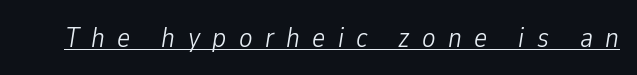
The image shows 28 px light, condensed type, italic (leaning right); set unusually wide letter spacing (+0.44 em), underlined; low stroke contrast and a medium x-height.
